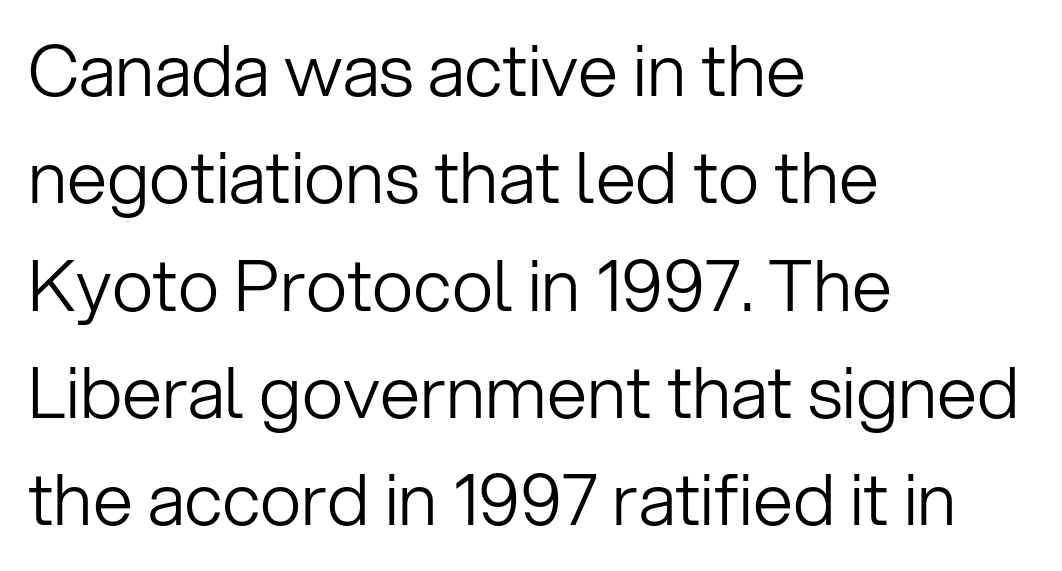
The image shows 72 px light sans-serif type, upright; set left-aligned, normal line spacing (1.49x), normal letter spacing, not underlined; low stroke contrast and a medium x-height.
